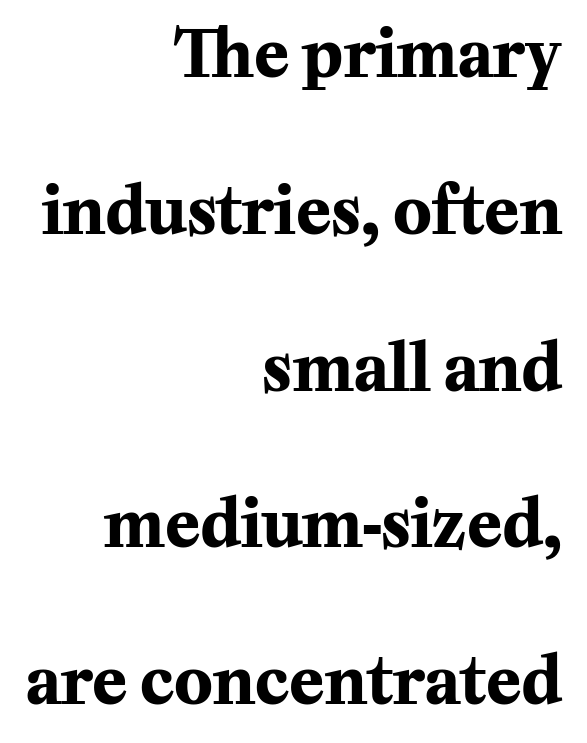
Q: Is the text bold? A: Yes.
Q: Is the text italic (slanted)? A: No, it is upright.
Q: Is the typeface a serif or a sans-serif typeface? A: Serif.
Q: Is the text underlined? A: No.
Q: How is the paragraph aligned? A: Right-aligned.
Q: Is the spacing between letters normal or unusually wide? A: Normal.
Q: Is the spacing between lines tight, normal or loose? A: Loose.
Q: Width (condensed, normal, or wide)? A: Normal.
Q: Stroke contrast? A: Medium.
Q: x-height? A: Medium.
Q: Monospaced? A: No.
